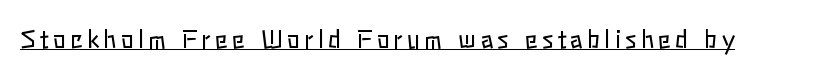
The image shows 24 px text type, upright; set underlined.
